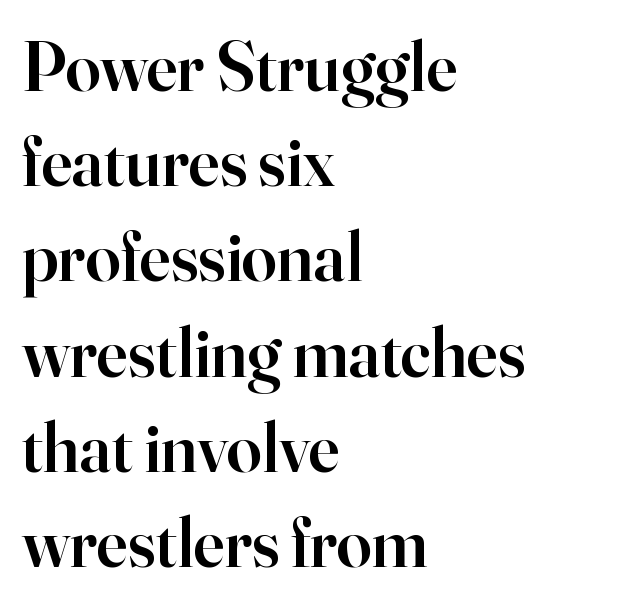
The strip under each line holds only bare page. This rendering uses left alignment, leaving the right contour irregular. I'd call this a serif setting — the letters wear small feet. This block has exactly the height ordinary leading produces. How are the letters spaced? Ordinarily, with no added tracking. Compared with an ordinary text face, these strokes are moderately heavier — a semibold.
